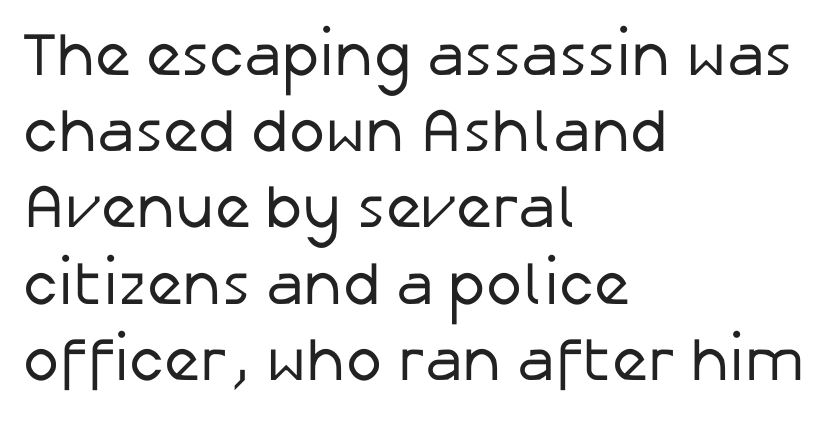
Regarding serifs, this sample does without them. Each stroke keeps to a modest, everyday thickness or less. Type without underlining. These lines were composed using upright roman letters. Do the characters align in a grid? No, the font is proportional. There is no visible air inserted between adjacent glyphs.
